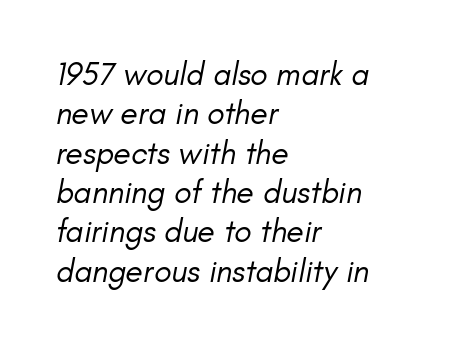
The glyphs look as if they've been sheared to an angle. Each line starts at the same left margin while the right side varies. The rendering keeps characters at their native spacing. No heavy texture on the line: the type isn't bold.
